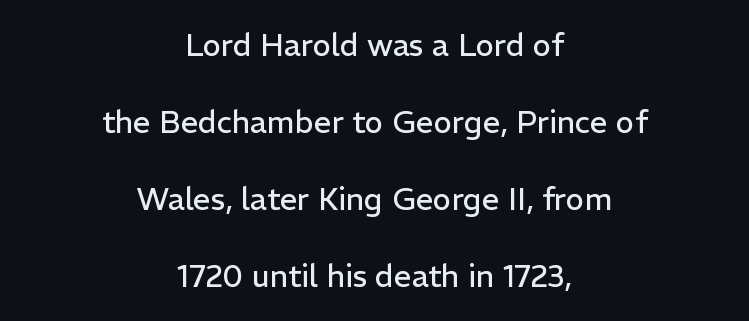
Notice the wide empty band between every row — that's loose leading. Honestly, there is no underline to notice here at all. Alignment: centered. The typeface chosen for these lines omits serifs. Here the designer chose a conventional face with non-uniform glyph widths. Caption: face not bold, strokes unweighted.
